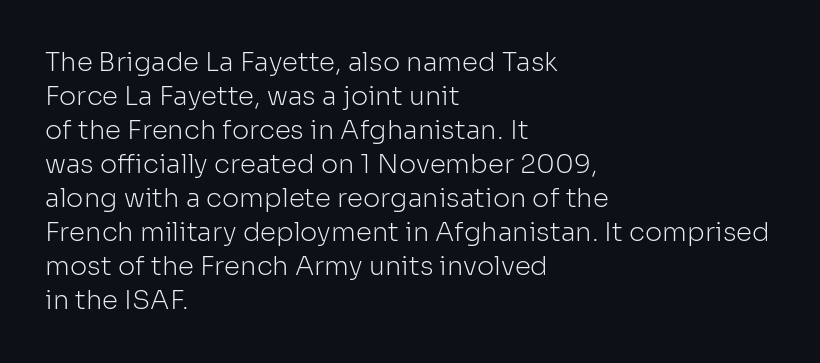
The image shows 26 px text type, upright; set left-aligned, normal line spacing (1.31x), normal letter spacing, not underlined.
